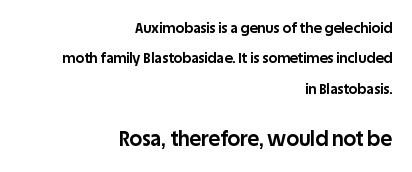
Only glyphs here, with clear space below each row. Reading top to bottom, the characters get bigger at the block break. Summary of weight: heavy, a full bold. Do the letters lean? They stand straight.
